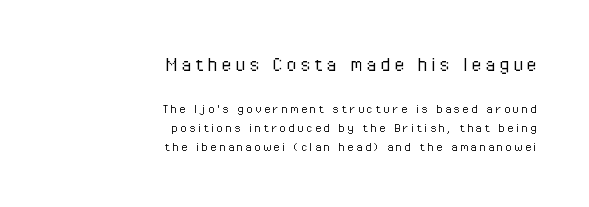
{"italic": "no", "bold": "no", "underline": "no", "align": "right", "line_spacing": "normal", "line_spacing_ratio": 1.36, "larger_block": "first", "size_ratio": 1.57, "glyph_px": 22}
